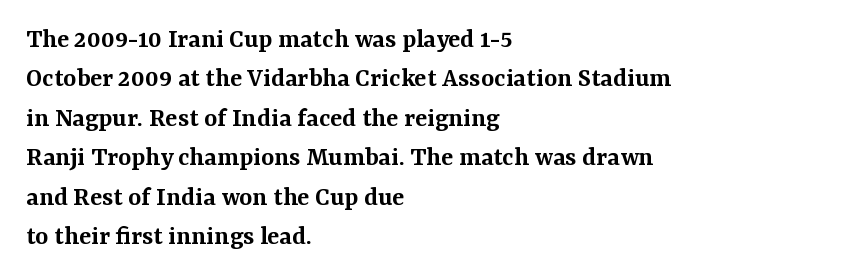
Q: Is the text bold? A: Semi-bold.
Q: Is the text italic (slanted)? A: No, it is upright.
Q: Is the typeface a serif or a sans-serif typeface? A: Serif.
Q: Is the text underlined? A: No.
Q: How is the paragraph aligned? A: Left-aligned.
Q: Is the spacing between letters normal or unusually wide? A: Normal.
Q: Is the spacing between lines tight, normal or loose? A: Normal.
Q: Width (condensed, normal, or wide)? A: Normal.
Q: Stroke contrast? A: Medium.
Q: x-height? A: Medium.
Q: Monospaced? A: No.
